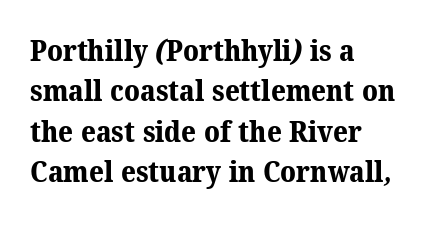
Character widths vary here, with narrow letters taking less room than wide ones. Regarding serifs, this sample has them. Bare-footed words on every line. The gaps between neighbouring characters are ordinary and unremarkable.
